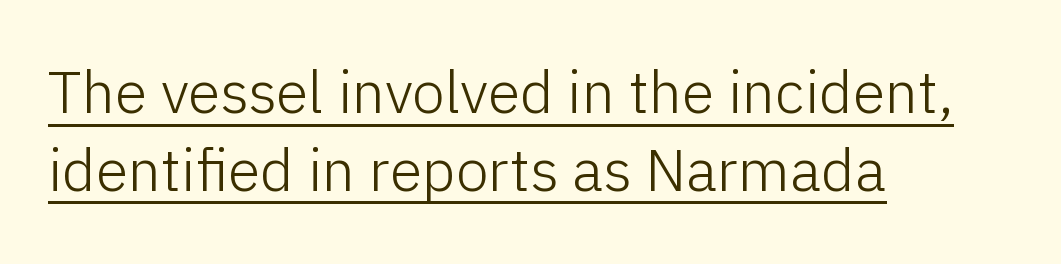
Q: Is the text bold? A: No.
Q: Is the text italic (slanted)? A: No, it is upright.
Q: Is the typeface a serif or a sans-serif typeface? A: Sans-serif.
Q: Is the text underlined? A: Yes.
Q: How is the paragraph aligned? A: Left-aligned.
Q: Is the spacing between letters normal or unusually wide? A: Normal.
Q: Is the spacing between lines tight, normal or loose? A: Normal.
Q: Width (condensed, normal, or wide)? A: Normal.
Q: Stroke contrast? A: Low.
Q: x-height? A: Medium.
Q: Monospaced? A: No.
